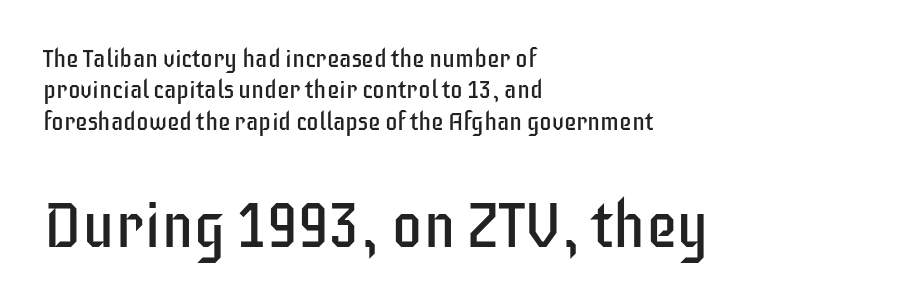
The image shows 63 px regular-weight, condensed sans-serif type, upright; set left-aligned, normal line spacing (1.26x), normal letter spacing, not underlined; the second (bottom) block is 2.52x larger; low stroke contrast and a large x-height.
